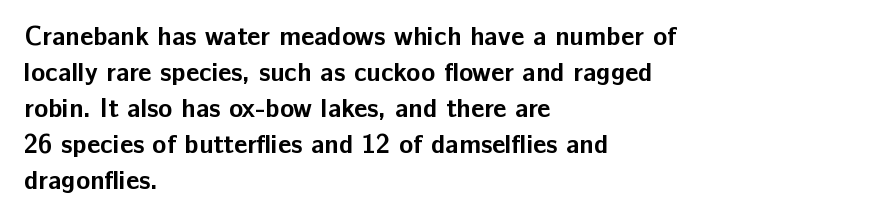
Q: Is the text bold? A: Yes.
Q: Is the text italic (slanted)? A: No, it is upright.
Q: Is the text underlined? A: No.
Q: How is the paragraph aligned? A: Left-aligned.
Q: Is the spacing between letters normal or unusually wide? A: Normal.
Q: Is the spacing between lines tight, normal or loose? A: Normal.
